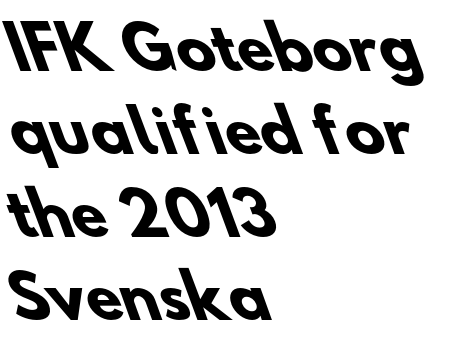
The image shows 58 px heavy sans-serif type; set left-aligned, normal line spacing (1.43x), normal letter spacing, not underlined; low stroke contrast and a small x-height.
